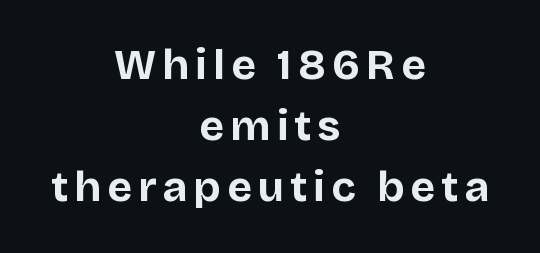
{"serif": "no", "italic": "no", "bold": "yes", "weight": "bold", "width": "normal", "stroke_contrast": "low", "x_height": "large", "monospaced": "no", "underline": "no", "align": "center", "line_spacing": "normal", "line_spacing_ratio": 1.42, "glyph_px": 43}
